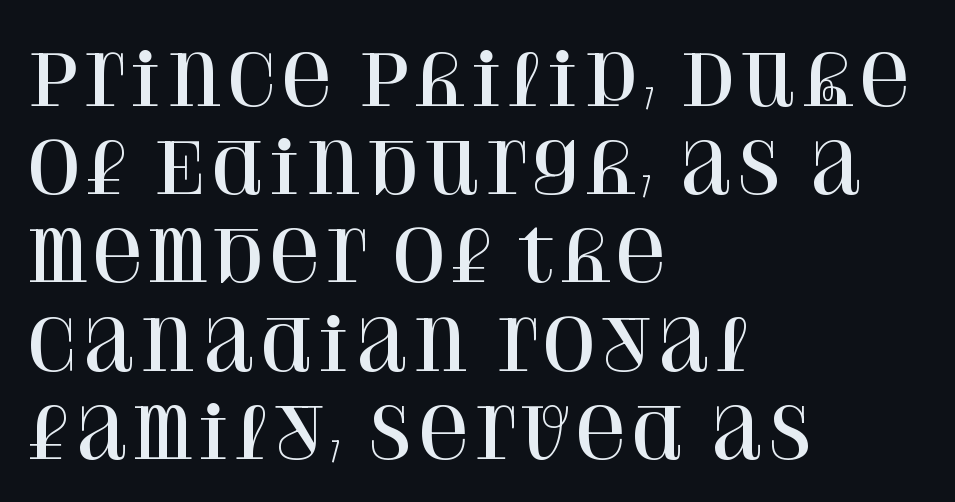
{"serif": "yes", "italic": "no", "width": "normal", "stroke_contrast": "high", "x_height": "large", "monospaced": "no", "underline": "no", "align": "left", "line_spacing": "normal", "line_spacing_ratio": 1.26, "letter_spacing": "normal", "letter_spacing_em": 0.0, "glyph_px": 70}
